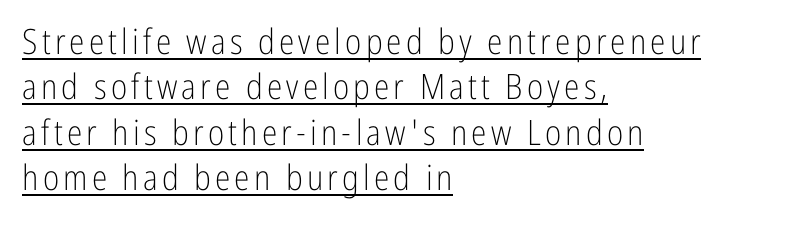
In terms of letterform style, serifs are entirely absent. These lines were composed using upright roman letters. The weight would be labelled regular, book, light, or lighter still. You could not count columns in this text — the font is proportionally spaced. These lines sit exactly where default settings would place them. Teacher's note: observe the even left margin — that is flush-left alignment.
